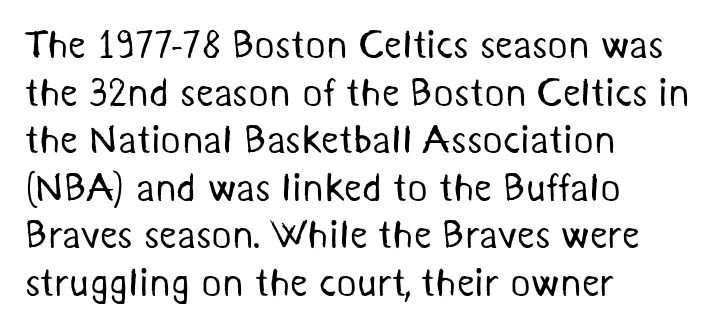
Q: Is the text bold? A: No.
Q: Is the typeface a serif or a sans-serif typeface? A: Sans-serif.
Q: Is the text underlined? A: No.
Q: How is the paragraph aligned? A: Left-aligned.
Q: Is the spacing between letters normal or unusually wide? A: Normal.
Q: Width (condensed, normal, or wide)? A: Normal.
Q: Stroke contrast? A: Medium.
Q: x-height? A: Medium.
Q: Monospaced? A: No.
